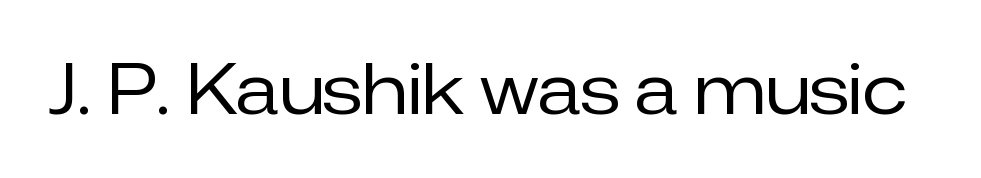
The image shows 69 px regular-weight sans-serif type, upright; set normal letter spacing, not underlined; low stroke contrast and a medium x-height.
